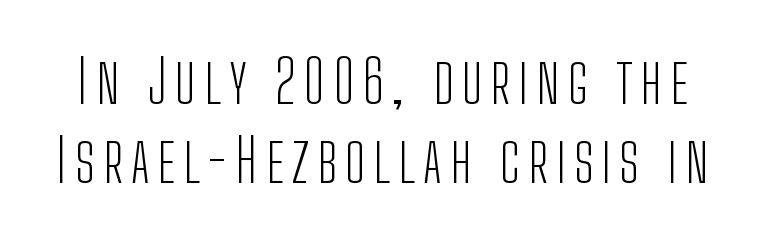
The gap between lines stays unmarked. Letters have the restrained weight of plain body copy at most. Interline gaps are of average width in this sample. A typesetter would mark this as roman, not italic. The type family on display is of the sans-serif kind. Spacing verdict: proportional, widths tailored to each character.
